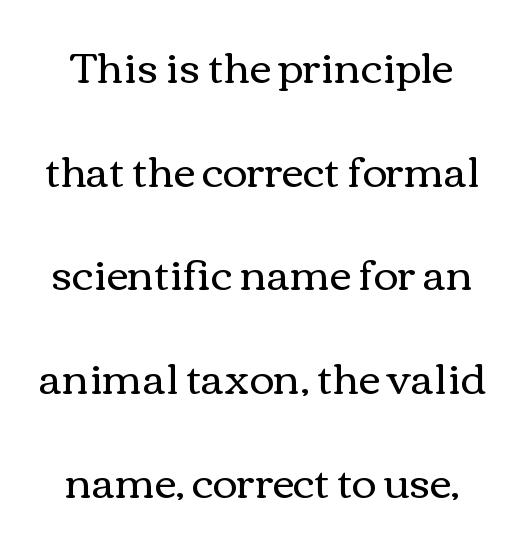
The image shows 42 px regular-weight, wide type, upright; set centered, loose line spacing (2.47x), normal letter spacing, not underlined; a medium x-height.
